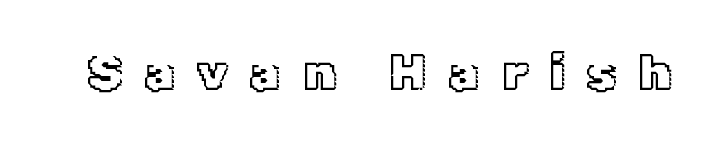
{"italic": "no", "width": "normal", "x_height": "medium", "monospaced": "no", "underline": "no", "letter_spacing": "wide", "letter_spacing_em": 0.43, "glyph_px": 50}
